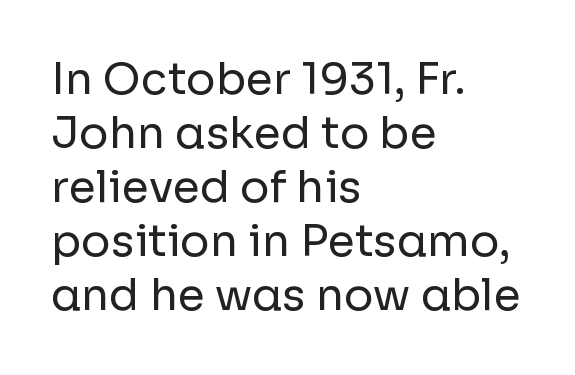
Caption: multi-line text, flush left, ragged right. The rendering uses natural spacing where letterforms have individual widths. Every character sits straight up, as roman type does. Rule under the text: the space is simply empty. Check where the strokes stop: nothing finishes them off — pure sans.
